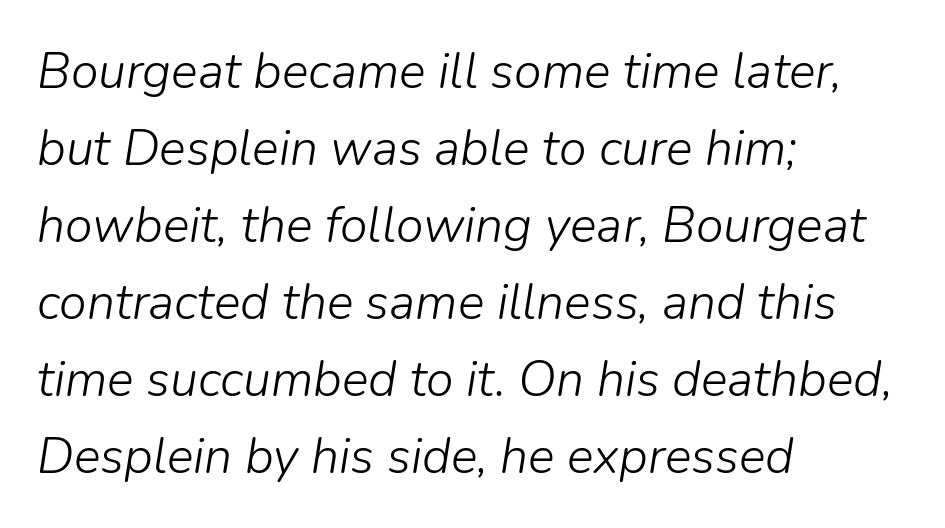
Q: Is the text bold? A: No.
Q: Is the text italic (slanted)? A: Yes, it leans right by about 9 degrees.
Q: Is the text underlined? A: No.
Q: How is the paragraph aligned? A: Left-aligned.
Q: Is the spacing between letters normal or unusually wide? A: Normal.
Q: Is the spacing between lines tight, normal or loose? A: Normal.
Q: Width (condensed, normal, or wide)? A: Normal.
Q: Stroke contrast? A: Low.
Q: x-height? A: Medium.
Q: Monospaced? A: No.
